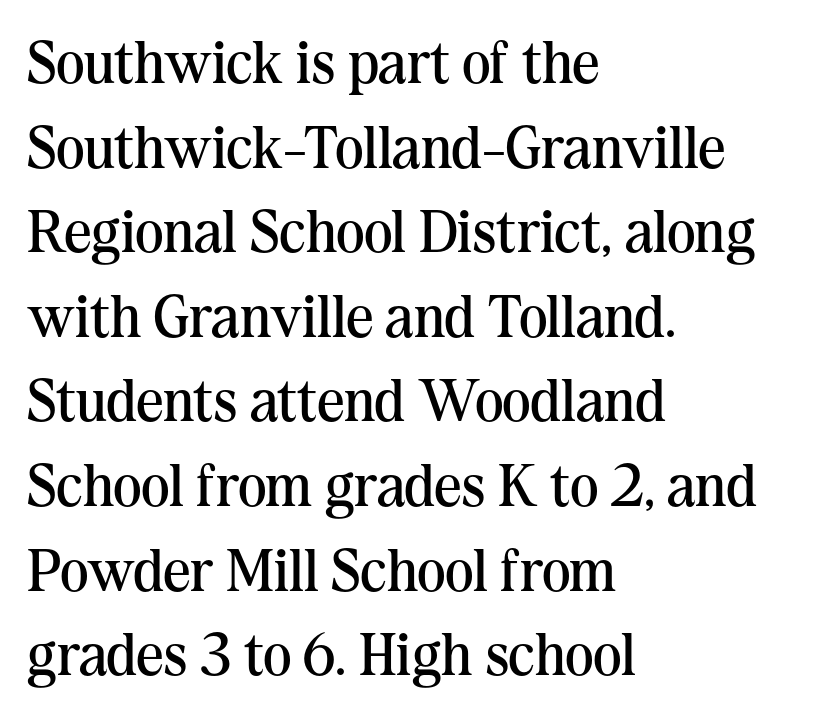
Q: Is the text bold? A: No.
Q: Is the text italic (slanted)? A: No, it is upright.
Q: Is the typeface a serif or a sans-serif typeface? A: Serif.
Q: Is the text underlined? A: No.
Q: How is the paragraph aligned? A: Left-aligned.
Q: Is the spacing between letters normal or unusually wide? A: Normal.
Q: Is the spacing between lines tight, normal or loose? A: Normal.
Q: Width (condensed, normal, or wide)? A: Normal.
Q: Stroke contrast? A: Medium.
Q: x-height? A: Medium.
Q: Monospaced? A: No.
